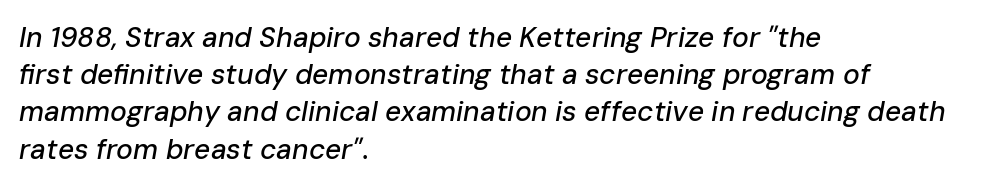
{"italic": "yes", "lean": "right", "slant_degrees": 10, "width": "normal", "stroke_contrast": "low", "x_height": "medium", "monospaced": "no", "underline": "no", "align": "left", "line_spacing": "normal", "line_spacing_ratio": 1.33, "letter_spacing": "normal", "letter_spacing_em": 0.0, "glyph_px": 28}
